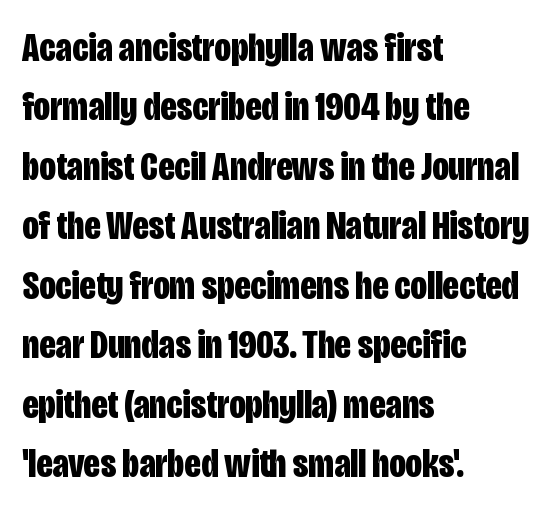
Varying glyph widths throughout — classic text-font behaviour. The baseline area is clear. The rendering uses a moderate line-height, typical for paragraphs. Layout note: lines flush left. Is there any slant? The stems are plumb. Tracking here is standard; glyphs follow each other at the usual distance.
